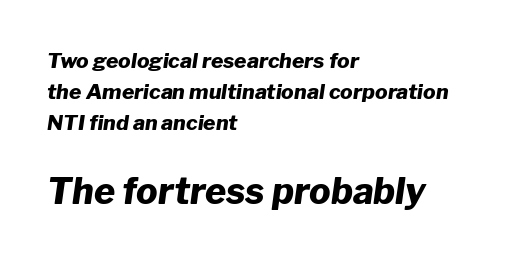
A clean baseline with only descenders dipping below it. Stroke thickness is high; the sample reads as a true bold. The designer left line spacing at the default. Casual observation: everything's shoved over to the left. Type size steps up from the first block to the second.
